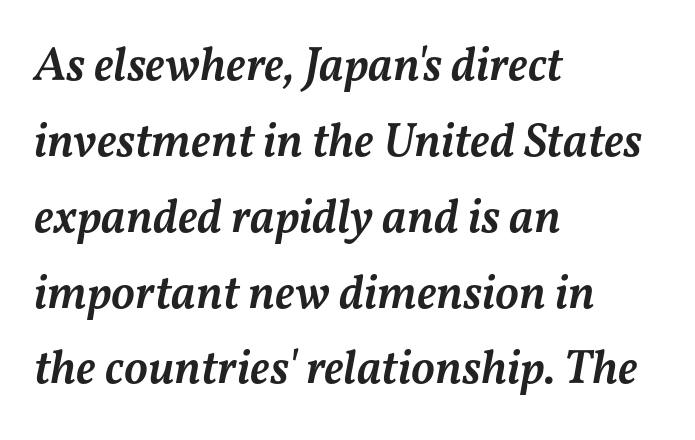
Q: Is the text bold? A: Semi-bold.
Q: Is the text italic (slanted)? A: Yes, it leans right by about 11 degrees.
Q: Is the text underlined? A: No.
Q: How is the paragraph aligned? A: Left-aligned.
Q: Is the spacing between letters normal or unusually wide? A: Normal.
Q: Is the spacing between lines tight, normal or loose? A: Normal.
Q: Width (condensed, normal, or wide)? A: Normal.
Q: Stroke contrast? A: Medium.
Q: x-height? A: Medium.
Q: Monospaced? A: No.
